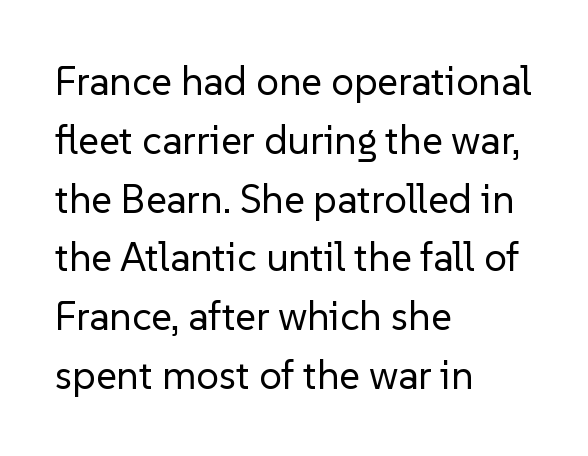
Q: Is the text bold? A: No.
Q: Is the text italic (slanted)? A: No, it is upright.
Q: Is the typeface a serif or a sans-serif typeface? A: Sans-serif.
Q: Is the text underlined? A: No.
Q: How is the paragraph aligned? A: Left-aligned.
Q: Is the spacing between letters normal or unusually wide? A: Normal.
Q: Is the spacing between lines tight, normal or loose? A: Normal.
Q: Width (condensed, normal, or wide)? A: Normal.
Q: Stroke contrast? A: Low.
Q: x-height? A: Medium.
Q: Monospaced? A: No.
